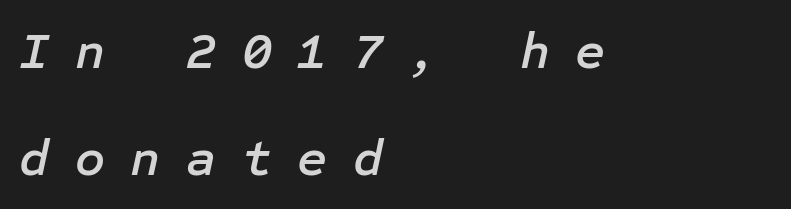
The image shows 52 px text type, italic (leaning right); set left-aligned, loose line spacing (2.05x), unusually wide letter spacing (+0.49 em), not underlined; low stroke contrast and a medium x-height.
